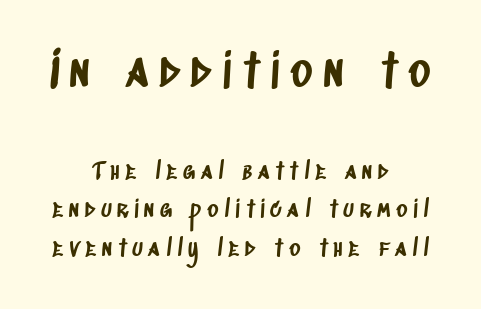
Horizontally, the lines are justified to the midpoint only. Think of a printed novel: that variable character pitch is what you see here. Nobody drew a line under any word here. This is sans-serif lettering, the kind often seen on screens and signage. The designer gave the opening block more size than the closing block. The leading is moderate, giving the passage an even texture.
